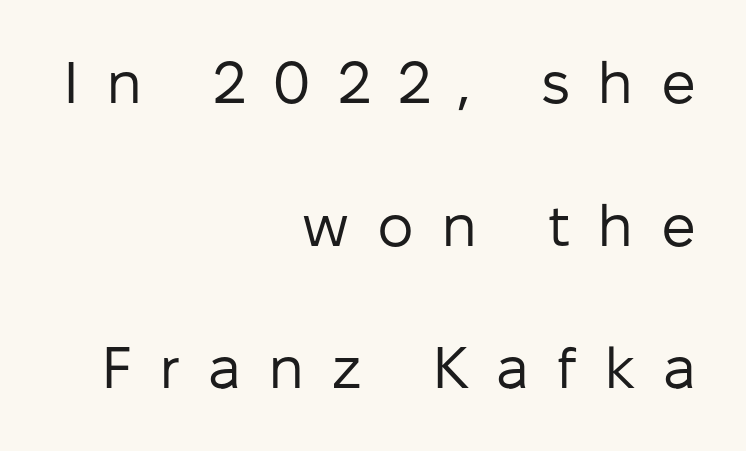
Q: Is the text bold? A: No.
Q: Is the text italic (slanted)? A: No, it is upright.
Q: Is the typeface a serif or a sans-serif typeface? A: Sans-serif.
Q: Is the text underlined? A: No.
Q: How is the paragraph aligned? A: Right-aligned.
Q: Is the spacing between letters normal or unusually wide? A: Unusually wide.
Q: Is the spacing between lines tight, normal or loose? A: Loose.
Q: Width (condensed, normal, or wide)? A: Normal.
Q: Stroke contrast? A: Low.
Q: x-height? A: Medium.
Q: Monospaced? A: No.
